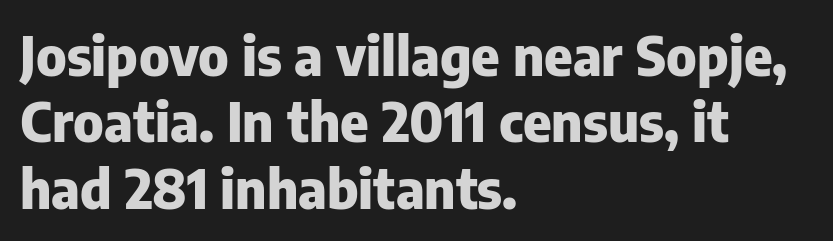
{"serif": "no", "italic": "no", "bold": "yes", "weight": "heavy", "width": "normal", "stroke_contrast": "low", "x_height": "medium", "monospaced": "no", "underline": "no", "align": "left", "line_spacing_ratio": 1.23, "letter_spacing": "normal", "letter_spacing_em": 0.0, "glyph_px": 54}
